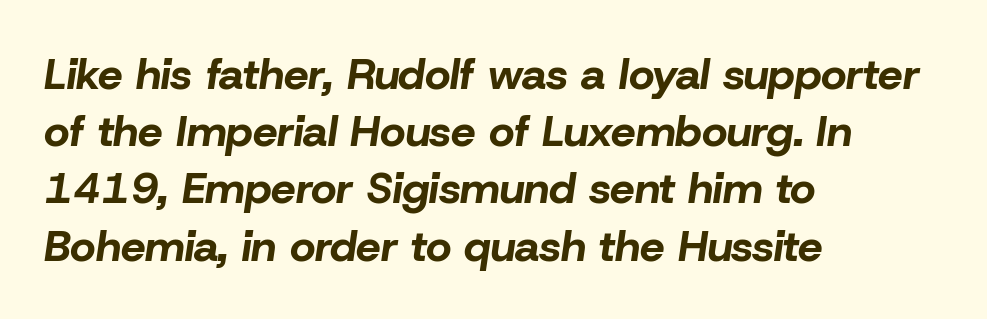
The image shows 44 px bold type, italic (leaning right); set left-aligned, normal line spacing (1.3x), normal letter spacing, not underlined; low stroke contrast and a medium x-height.
